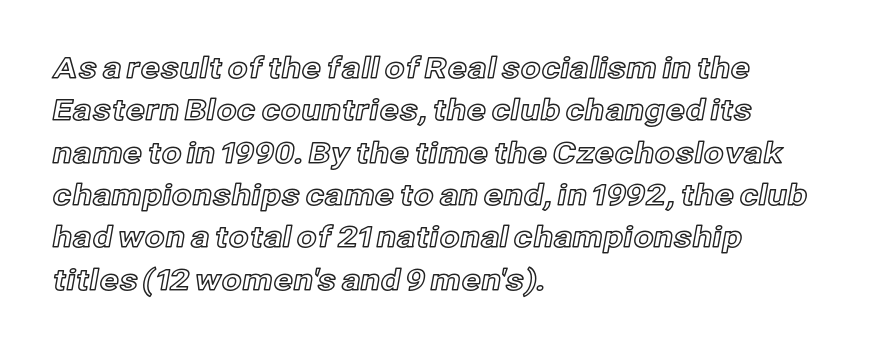
{"width": "normal", "x_height": "medium", "monospaced": "no", "underline": "no", "align": "left", "line_spacing": "normal", "line_spacing_ratio": 1.46, "letter_spacing": "normal", "letter_spacing_em": 0.0, "glyph_px": 29}
